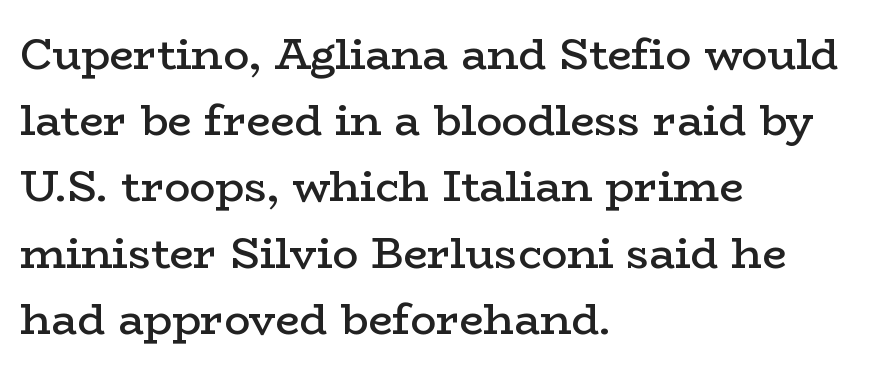
The image shows 43 px semibold, wide serif type, upright; set left-aligned, normal line spacing (1.54x), normal letter spacing, not underlined; low stroke contrast and a medium x-height.
